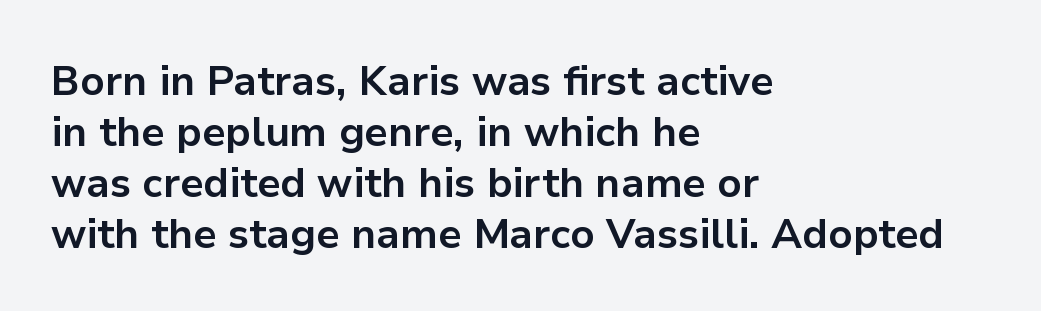
The image shows 41 px bold sans-serif type, upright; set left-aligned, line spacing 1.24x, normal letter spacing, not underlined; low stroke contrast and a medium x-height.
